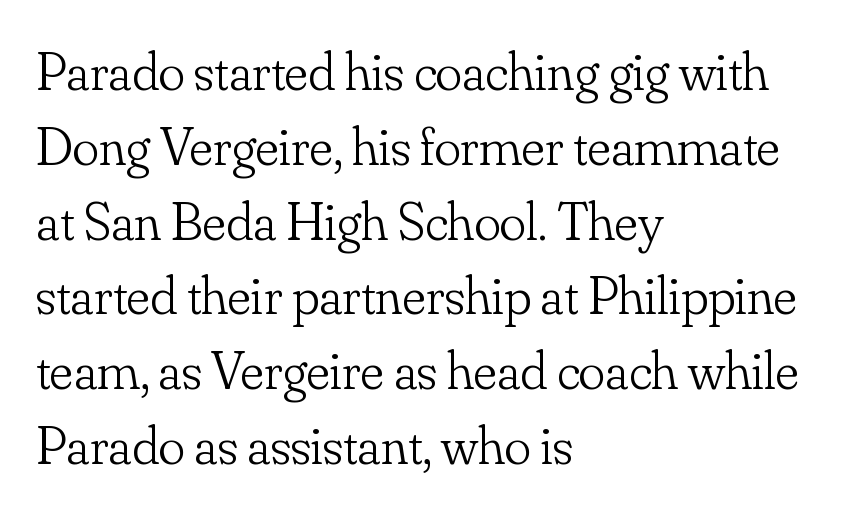
The letterforms sit at book weight or below. Note: serifs present on the glyphs. The gaps between neighbouring characters are ordinary and unremarkable. Leading matches the norm, producing a regular column. Descenders hang freely into open space. These lines were composed using upright roman letters.
